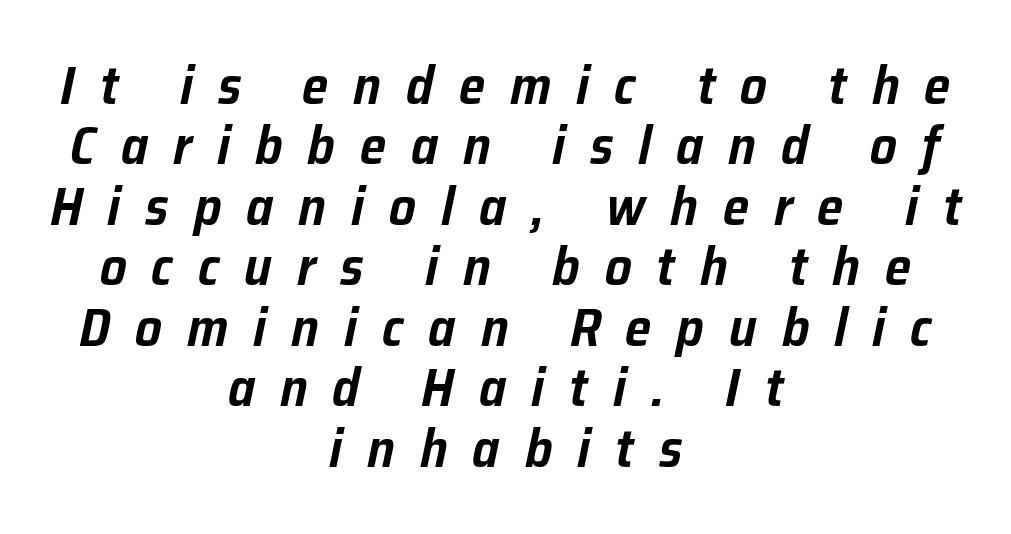
The image shows 53 px text type, italic (leaning right); set centered, tight line spacing (1.14x), unusually wide letter spacing (+0.47 em), not underlined; low stroke contrast and a medium x-height.
